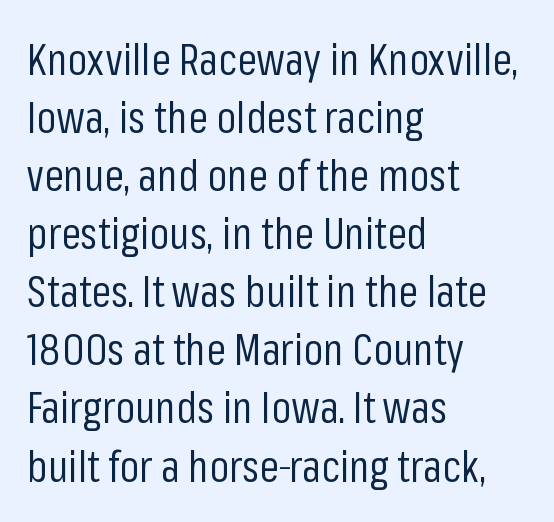
{"serif": "no", "italic": "no", "bold": "no", "weight": "regular", "width": "condensed", "stroke_contrast": "low", "x_height": "medium", "monospaced": "no", "underline": "no", "align": "left", "line_spacing": "normal", "line_spacing_ratio": 1.32, "letter_spacing": "normal", "letter_spacing_em": 0.0, "glyph_px": 44}
